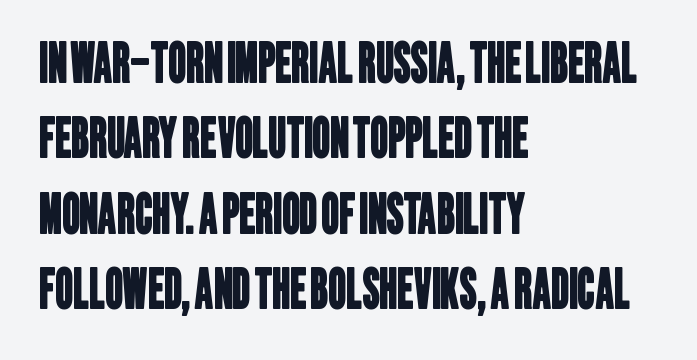
The font family rendered here belongs to the sans-serif group. Characters follow at the spacing the type designer built in. Visually the block forms a straight wall on the left and a jagged coastline on the right. Descender tails drop into unmarked territory.
